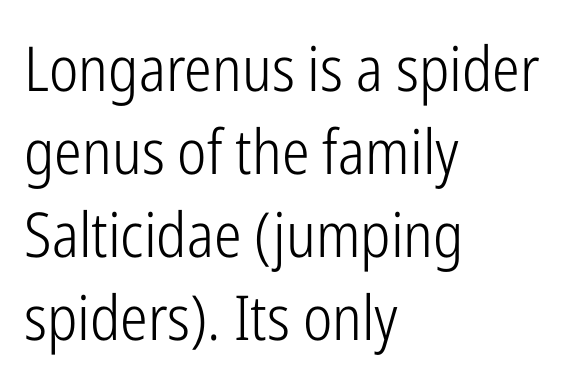
Q: Is the text bold? A: No.
Q: Is the text italic (slanted)? A: No, it is upright.
Q: Is the typeface a serif or a sans-serif typeface? A: Sans-serif.
Q: Is the text underlined? A: No.
Q: How is the paragraph aligned? A: Left-aligned.
Q: Is the spacing between letters normal or unusually wide? A: Normal.
Q: Is the spacing between lines tight, normal or loose? A: Normal.
Q: Width (condensed, normal, or wide)? A: Condensed.
Q: Stroke contrast? A: Low.
Q: x-height? A: Medium.
Q: Monospaced? A: No.
